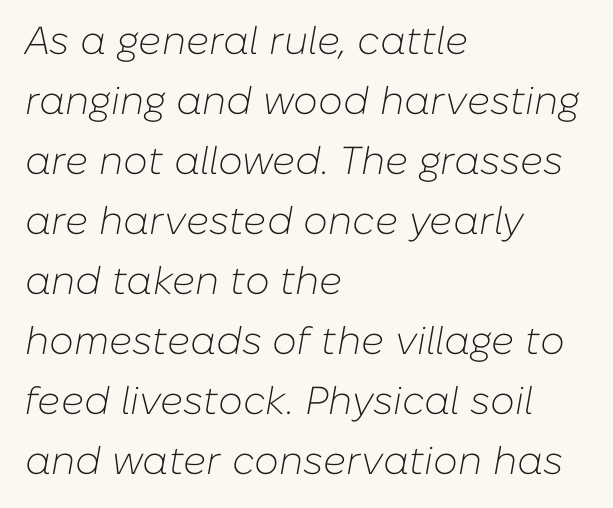
Which margin do the lines hug? The left one — the right edge is uneven. The lettering tilts uniformly, giving the passage an italic look. Underlining? Definitely not there. The letters advance in unequal steps, a hallmark of proportional type. Horizontal bands of white between lines are of average thickness. This is not heavy type; no bold has been used.
